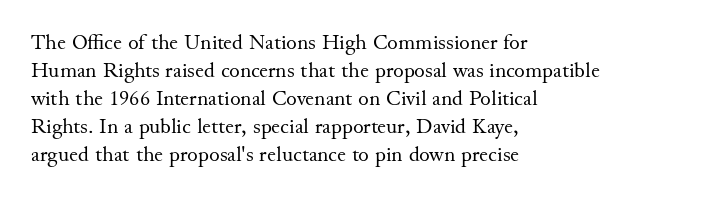
Q: Is the text bold? A: No.
Q: Is the text italic (slanted)? A: No, it is upright.
Q: Is the text underlined? A: No.
Q: How is the paragraph aligned? A: Left-aligned.
Q: Is the spacing between letters normal or unusually wide? A: Normal.
Q: Is the spacing between lines tight, normal or loose? A: Normal.
